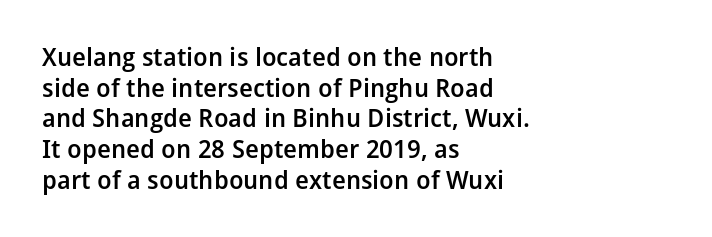
{"italic": "no", "bold": "semi", "underline": "no", "align": "left", "line_spacing_ratio": 1.23, "letter_spacing": "normal", "letter_spacing_em": 0.0, "glyph_px": 25}
